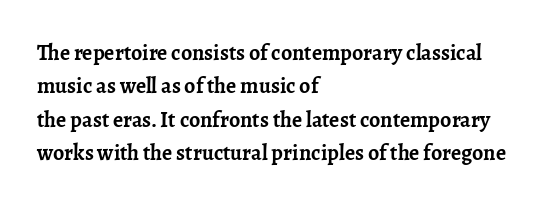
{"italic": "no", "bold": "yes", "underline": "no", "align": "left", "line_spacing": "normal", "line_spacing_ratio": 1.52, "letter_spacing": "normal", "letter_spacing_em": 0.0, "glyph_px": 22}
